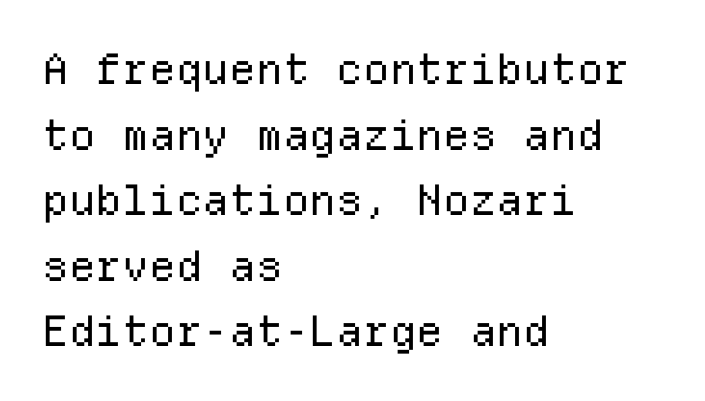
The image shows 42 px regular-weight sans-serif type, upright, monospaced; set left-aligned, normal line spacing (1.56x), normal letter spacing, not underlined; low stroke contrast and a medium x-height.
